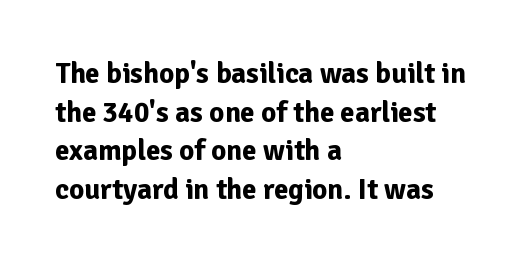
Q: Is the text bold? A: Yes.
Q: Is the text italic (slanted)? A: No, it is upright.
Q: Is the typeface a serif or a sans-serif typeface? A: Sans-serif.
Q: Is the text underlined? A: No.
Q: How is the paragraph aligned? A: Left-aligned.
Q: Is the spacing between letters normal or unusually wide? A: Normal.
Q: Is the spacing between lines tight, normal or loose? A: Normal.
Q: Width (condensed, normal, or wide)? A: Normal.
Q: Stroke contrast? A: Low.
Q: x-height? A: Medium.
Q: Monospaced? A: No.
